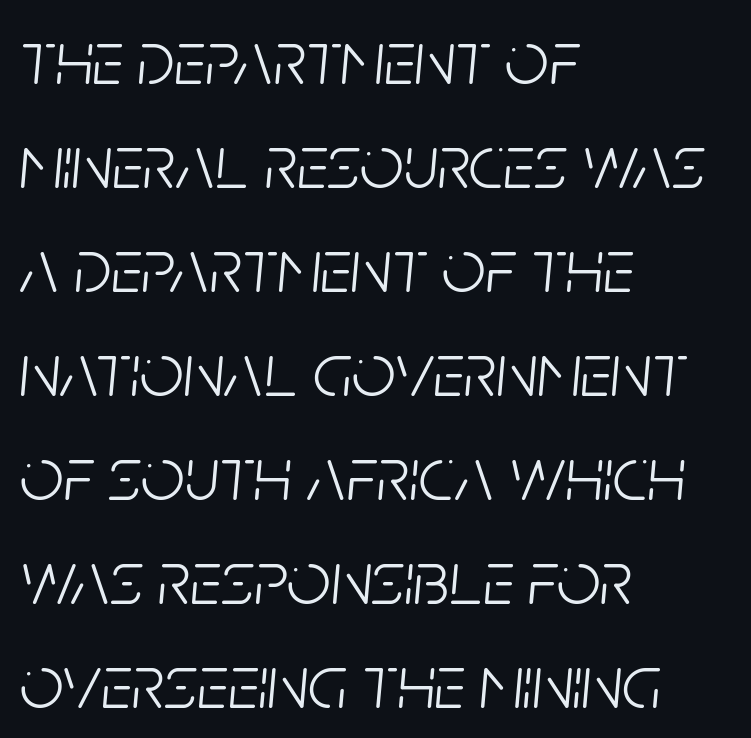
Q: Is the text bold? A: No.
Q: Is the text italic (slanted)? A: Yes, it leans right by about 5 degrees.
Q: Is the text underlined? A: No.
Q: How is the paragraph aligned? A: Left-aligned.
Q: Is the spacing between letters normal or unusually wide? A: Normal.
Q: Is the spacing between lines tight, normal or loose? A: Normal.
Q: Width (condensed, normal, or wide)? A: Condensed.
Q: Stroke contrast? A: Low.
Q: x-height? A: Large.
Q: Monospaced? A: No.
